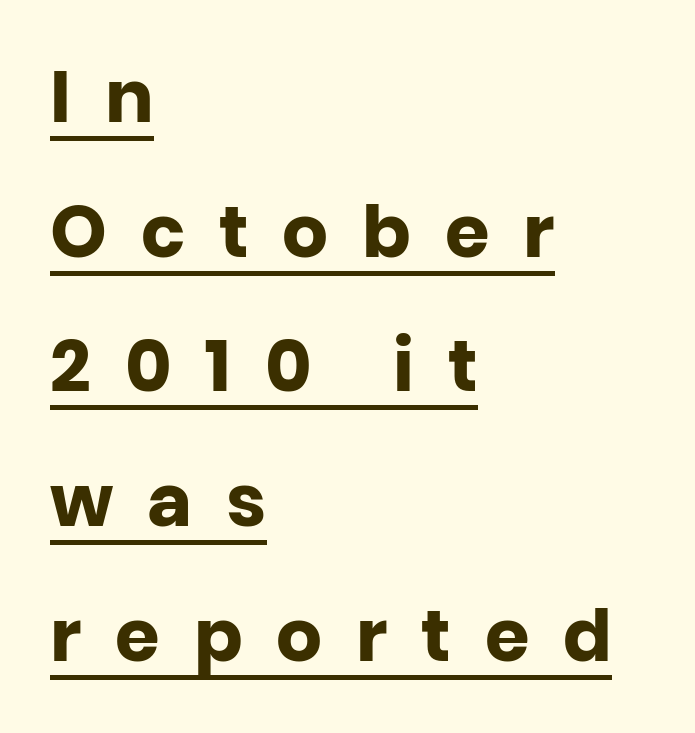
The image shows 72 px heavy sans-serif type, upright; set left-aligned, line spacing 1.87x, unusually wide letter spacing (+0.47 em), underlined; low stroke contrast and a large x-height.
